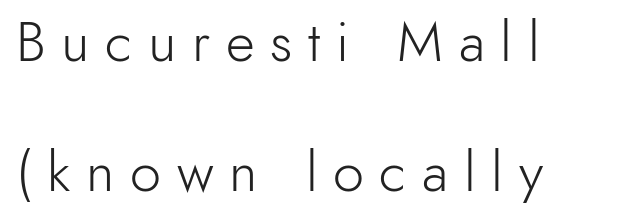
The image shows 56 px light sans-serif type, upright; set left-aligned, loose line spacing (2.32x), unusually wide letter spacing (+0.28 em), not underlined; a small x-height.
